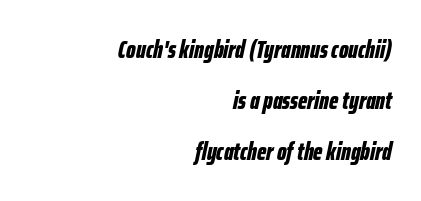
{"italic": "yes", "lean": "right", "slant_degrees": 12, "bold": "yes", "underline": "no", "align": "right", "line_spacing": "loose", "line_spacing_ratio": 2.05, "letter_spacing": "normal", "letter_spacing_em": 0.0, "glyph_px": 25}
